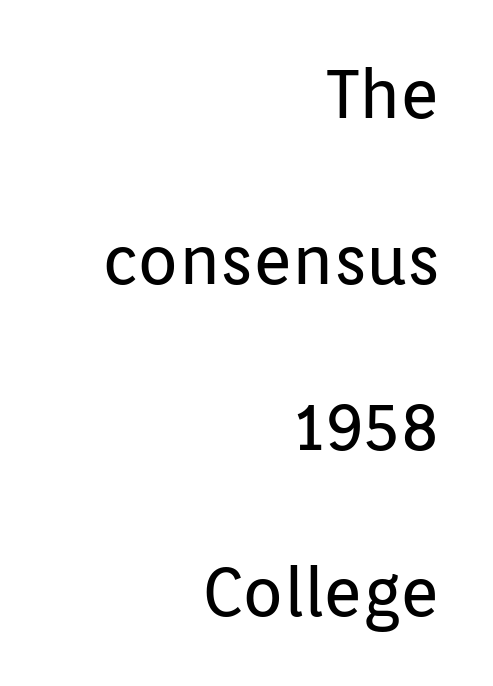
These lines stack with their right ends in a neat column. Anything drawn beneath the words? Only blank space. Stroke thickness stays within the range of a standard reading face or lighter. Ordinary non-slanted type is in use. Looks like regular typesetting: each glyph gets only the width it needs. What's the leading like? Stretched, with rows far apart.
